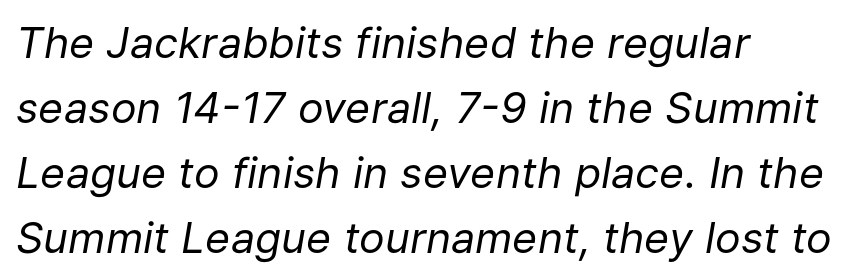
Teacher's note: observe the even left margin — that is flush-left alignment. Check under the words: just untouched page. Proportional: the letters do not fall into vertical columns. Baseline-to-baseline distance is the conventional proportion of letter height. Look at the tracking — it's just the regular setting, nothing added. Counters stay open thanks to moderate or lighter strokes.
